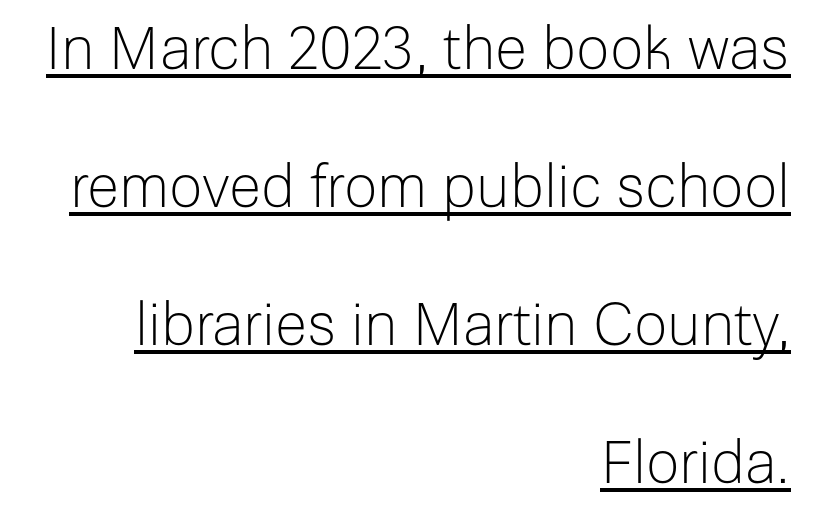
{"serif": "no", "italic": "no", "bold": "no", "weight": "light", "width": "normal", "stroke_contrast": "low", "x_height": "medium", "monospaced": "no", "underline": "yes", "align": "right", "line_spacing": "loose", "line_spacing_ratio": 2.34, "letter_spacing": "normal", "letter_spacing_em": 0.0, "glyph_px": 59}
